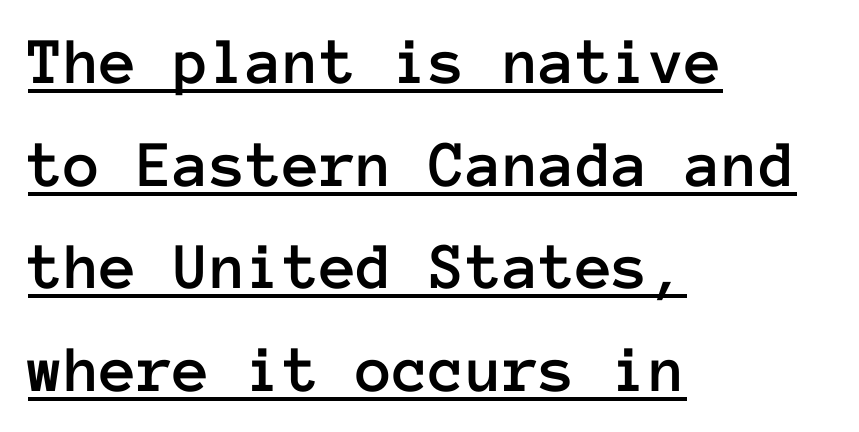
Q: Is the text italic (slanted)? A: No, it is upright.
Q: Is the text underlined? A: Yes.
Q: How is the paragraph aligned? A: Left-aligned.
Q: Is the spacing between letters normal or unusually wide? A: Normal.
Q: Is the spacing between lines tight, normal or loose? A: Normal.
Q: Width (condensed, normal, or wide)? A: Normal.
Q: Stroke contrast? A: Low.
Q: x-height? A: Medium.
Q: Monospaced? A: Yes.
